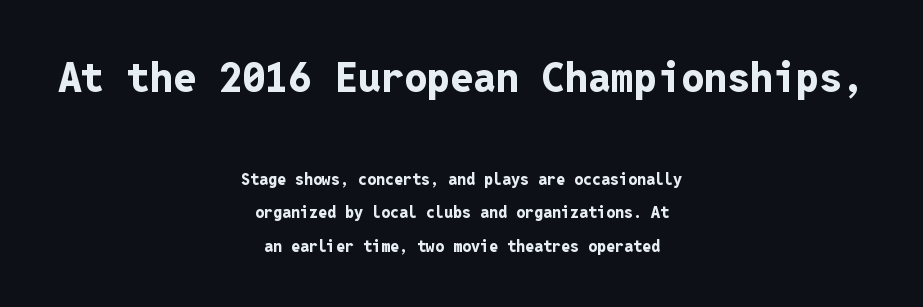
Q: Is the text bold? A: Yes.
Q: Is the text italic (slanted)? A: No, it is upright.
Q: Is the typeface a serif or a sans-serif typeface? A: Sans-serif.
Q: Is the text underlined? A: No.
Q: How is the paragraph aligned? A: Centered.
Q: Is the spacing between letters normal or unusually wide? A: Normal.
Q: Is the spacing between lines tight, normal or loose? A: Loose.
Q: Which block of text is set in a larger size, the first (top) or the second (bottom)? A: The first (top) one.
Q: Width (condensed, normal, or wide)? A: Normal.
Q: Stroke contrast? A: Low.
Q: x-height? A: Medium.
Q: Monospaced? A: Yes.
